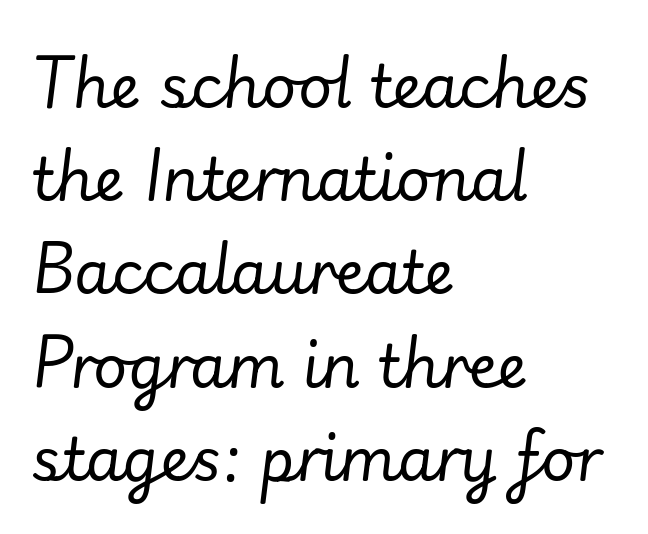
Rendered with sloped, italic letterforms. Letter spacing: default. Think of a printed novel: that variable character pitch is what you see here. Reading down the column, the eye jumps a familiar distance to each next line. Think standard paragraph weight, or any step lighter than that.
